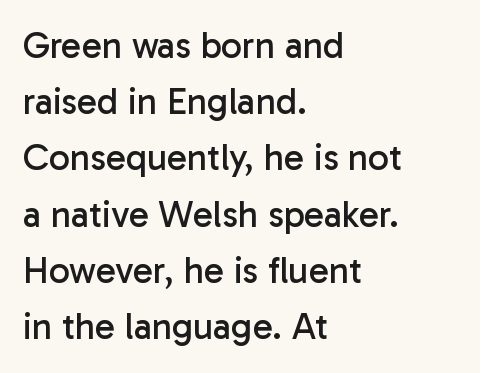
Q: Is the text bold? A: No.
Q: Is the text italic (slanted)? A: No, it is upright.
Q: Is the typeface a serif or a sans-serif typeface? A: Sans-serif.
Q: Is the text underlined? A: No.
Q: How is the paragraph aligned? A: Left-aligned.
Q: Is the spacing between letters normal or unusually wide? A: Normal.
Q: Is the spacing between lines tight, normal or loose? A: Normal.
Q: Width (condensed, normal, or wide)? A: Normal.
Q: Stroke contrast? A: Low.
Q: x-height? A: Medium.
Q: Monospaced? A: No.
